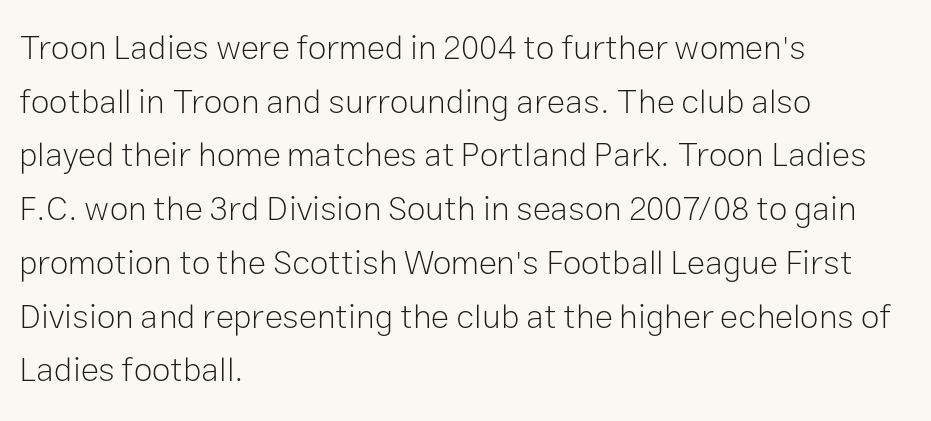
{"serif": "no", "italic": "no", "bold": "no", "weight": "light", "width": "normal", "stroke_contrast": "low", "x_height": "medium", "monospaced": "no", "underline": "no", "align": "left", "line_spacing": "normal", "line_spacing_ratio": 1.58, "letter_spacing": "normal", "letter_spacing_em": 0.0, "glyph_px": 34}
